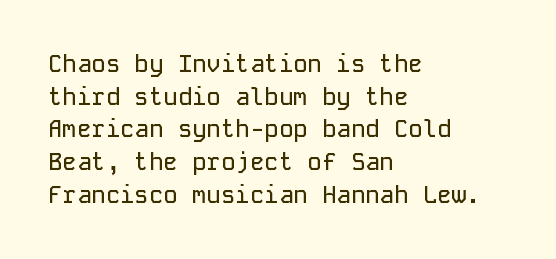
The image shows 24 px text type, upright; set left-aligned, normal line spacing (1.36x), normal letter spacing, not underlined.
